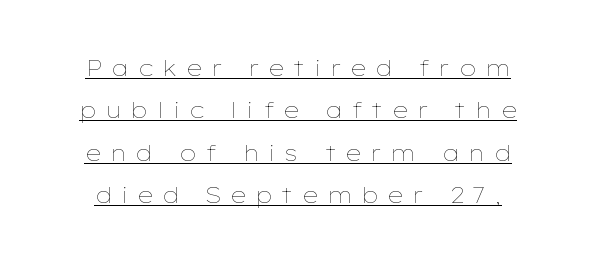
There is plenty of visible air inserted between adjacent glyphs. Somebody hit Ctrl+U on this one — the words are underlined. Quick note: interline space is abundant. Ordinary non-slanted type is in use.
